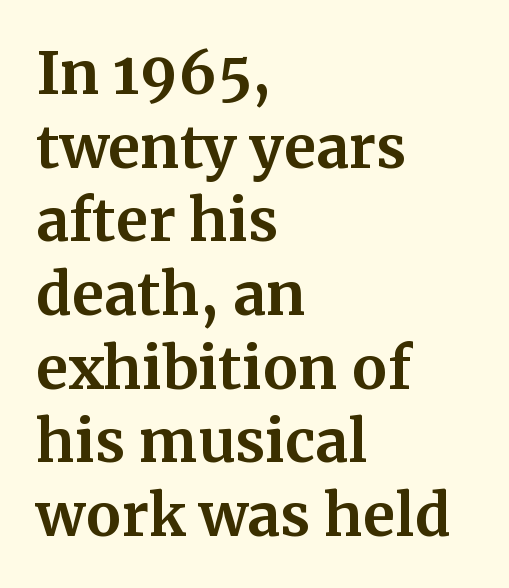
Is the letter spacing exaggerated? No — it looks like the ordinary default. Summary of weight: heavy, a full bold. Summary of vertical rhythm: regular, with standard interline spacing. Regarding serifs, this sample has them. Layout note: lines flush left. Note the varied advance widths — an 'i' is clearly narrower than an 'm'.
